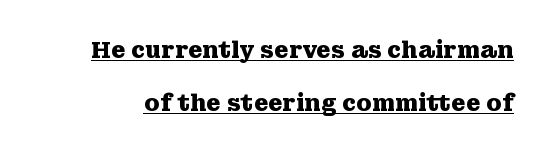
The image shows 23 px bold type, upright; set loose line spacing (2.32x), normal letter spacing, underlined.
